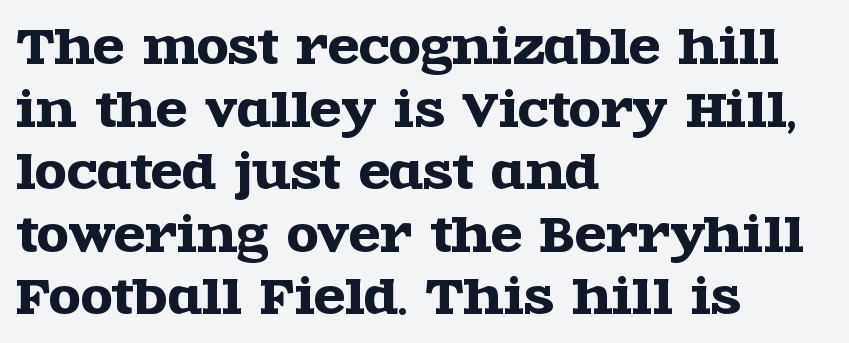
The image shows 46 px wide serif type, upright; set left-aligned, normal line spacing (1.36x), normal letter spacing, not underlined; a large x-height.
